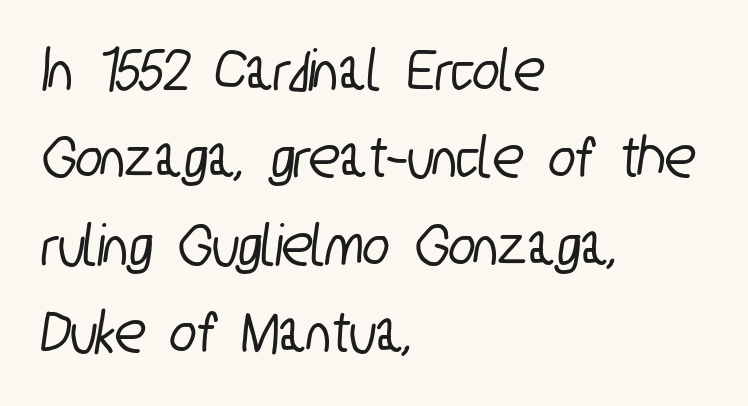
Q: Is the typeface a serif or a sans-serif typeface? A: Sans-serif.
Q: Is the text underlined? A: No.
Q: How is the paragraph aligned? A: Left-aligned.
Q: Is the spacing between letters normal or unusually wide? A: Normal.
Q: Is the spacing between lines tight, normal or loose? A: Normal.
Q: Width (condensed, normal, or wide)? A: Condensed.
Q: Stroke contrast? A: Low.
Q: x-height? A: Medium.
Q: Monospaced? A: No.
